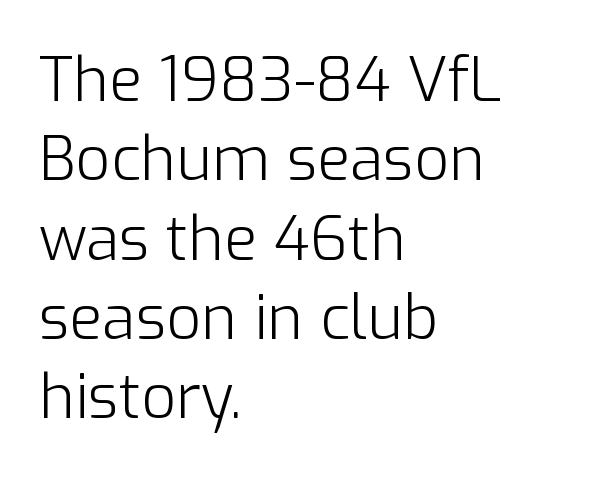
The image shows 61 px light sans-serif type, upright; set left-aligned, normal line spacing (1.3x), normal letter spacing, not underlined; low stroke contrast and a medium x-height.
